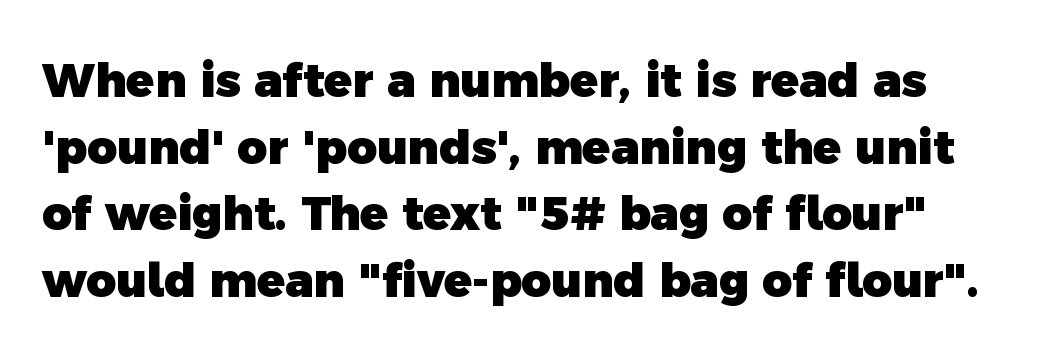
The image shows 46 px heavy sans-serif type; set normal line spacing (1.45x), normal letter spacing, not underlined; a medium x-height.
